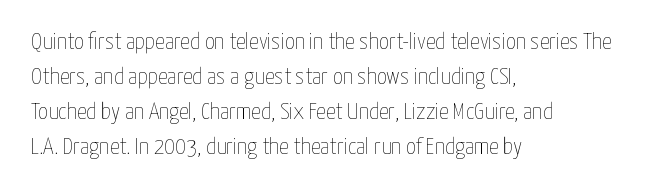
The image shows 24 px text type, upright; set left-aligned, normal line spacing (1.46x), normal letter spacing, not underlined.
